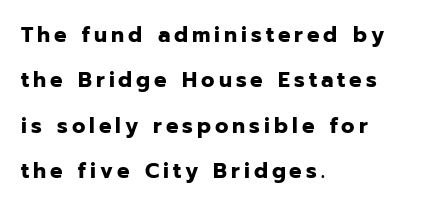
{"italic": "no", "bold": "yes", "underline": "no", "align": "left", "line_spacing": "loose", "line_spacing_ratio": 2.06, "glyph_px": 22}
